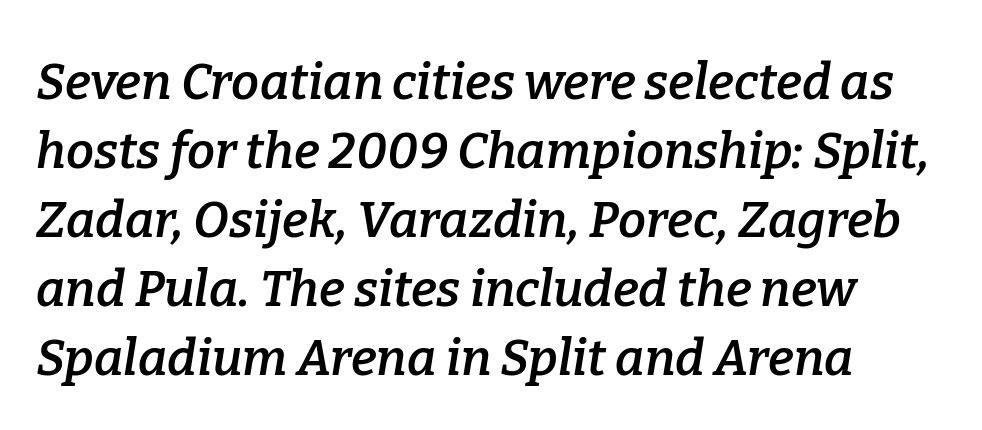
{"serif": "yes", "italic": "yes", "lean": "right", "slant_degrees": 9, "bold": "semi", "weight": "semibold", "width": "normal", "stroke_contrast": "low", "x_height": "medium", "monospaced": "no", "underline": "no", "align": "left", "line_spacing": "normal", "line_spacing_ratio": 1.38, "letter_spacing": "normal", "letter_spacing_em": 0.0, "glyph_px": 50}
